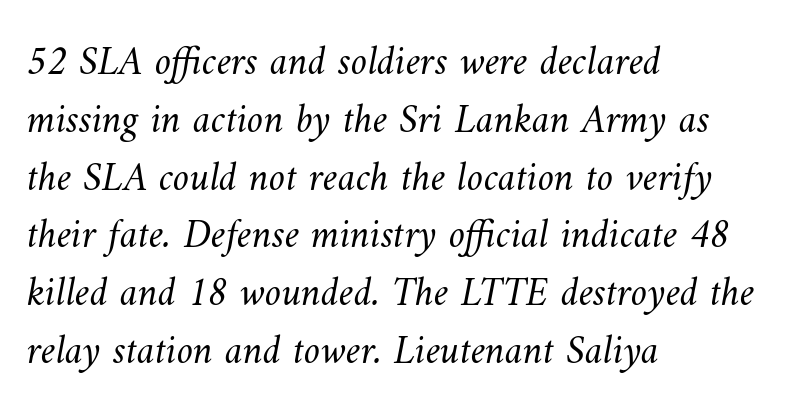
The image shows 41 px light type; set left-aligned, normal line spacing (1.41x), normal letter spacing, not underlined; medium stroke contrast and a small x-height.
